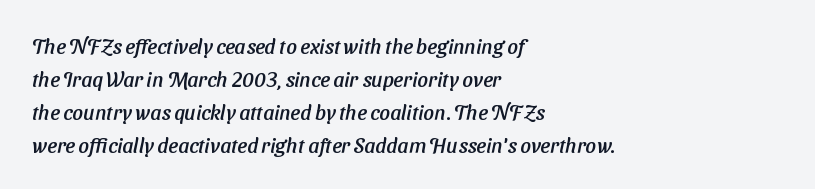
{"underline": "no", "align": "left", "line_spacing": "normal", "line_spacing_ratio": 1.57, "letter_spacing": "normal", "letter_spacing_em": 0.0, "glyph_px": 21}
